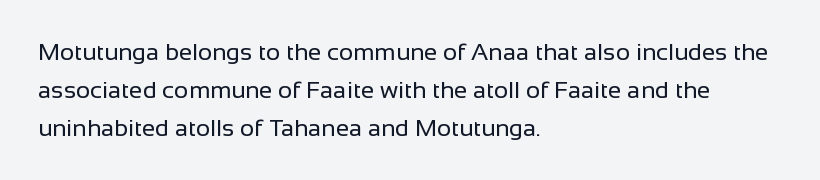
Caption: standard tracking, unaltered. How would I describe the line gaps? Plain and ordinary. Notice how the stems are strictly vertical — no italics here. The typeface has the unassuming heft of standard copy or less. The lines are quadded left.
